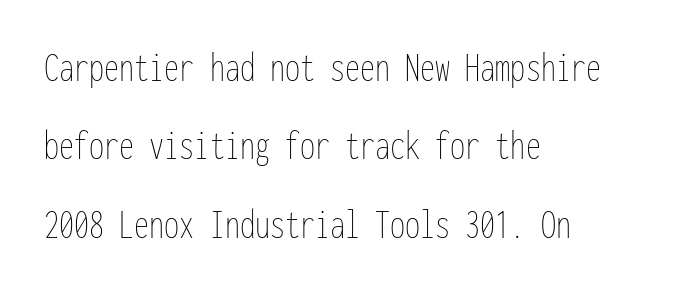
{"italic": "no", "bold": "no", "weight": "thin", "width": "condensed", "stroke_contrast": "low", "x_height": "medium", "monospaced": "yes", "underline": "no", "align": "left", "line_spacing_ratio": 1.82, "letter_spacing": "normal", "letter_spacing_em": 0.0, "glyph_px": 43}
